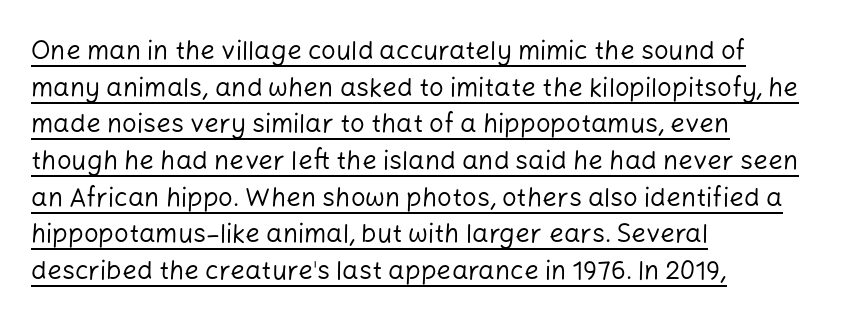
The image shows 26 px text type, upright; set left-aligned, normal line spacing (1.41x), normal letter spacing, underlined.
